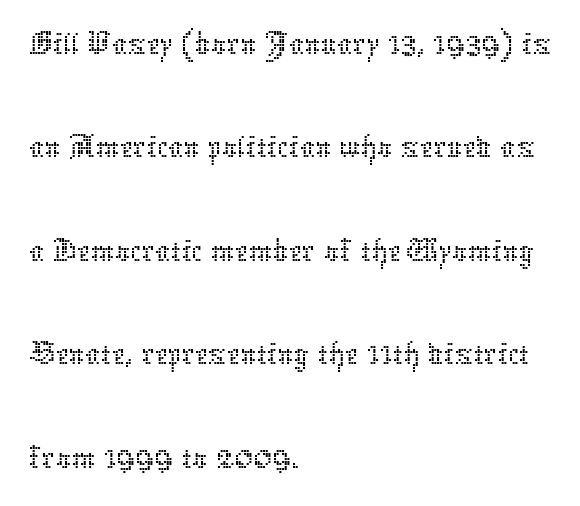
All the whitespace from short lines collects on the right. Each stroke keeps to a modest, everyday thickness or less. Leading matches the norm, producing a regular column. If you drew a line through each stem, it would be perfectly vertical. Do the characters align in a grid? No, the font is proportional.
